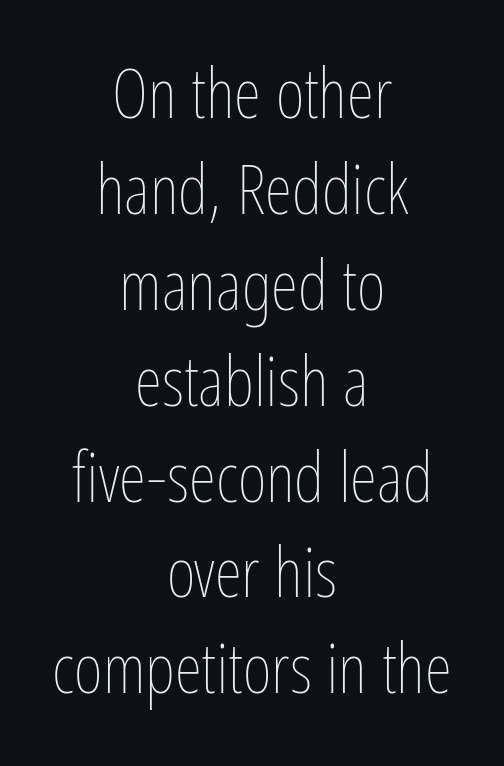
The image shows 70 px thin, condensed type, upright; set centered, normal line spacing (1.37x), normal letter spacing, not underlined; low stroke contrast and a medium x-height.
